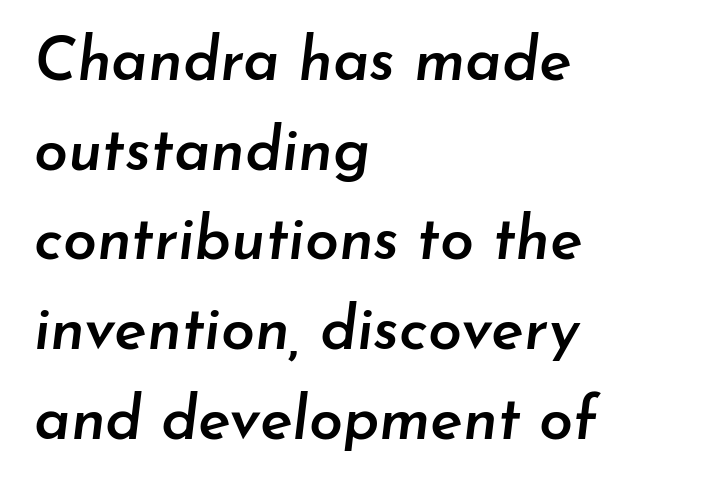
Q: Is the text bold? A: Semi-bold.
Q: Is the text italic (slanted)? A: Yes, it leans right by about 7 degrees.
Q: Is the text underlined? A: No.
Q: How is the paragraph aligned? A: Left-aligned.
Q: Is the spacing between letters normal or unusually wide? A: Normal.
Q: Is the spacing between lines tight, normal or loose? A: Normal.
Q: Width (condensed, normal, or wide)? A: Normal.
Q: Stroke contrast? A: Low.
Q: x-height? A: Small.
Q: Monospaced? A: No.
